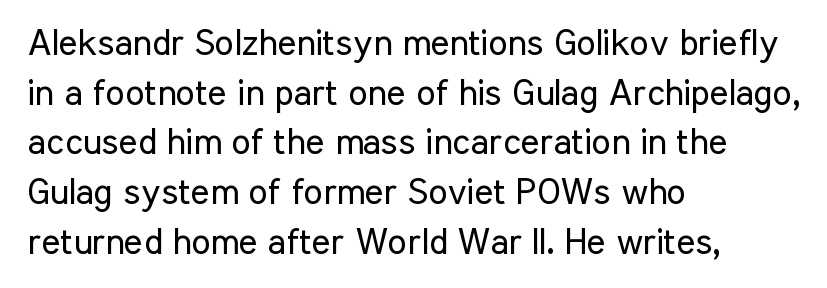
The image shows 36 px regular-weight, condensed sans-serif type, upright; set left-aligned, normal line spacing (1.38x), normal letter spacing, not underlined; low stroke contrast and a medium x-height.
